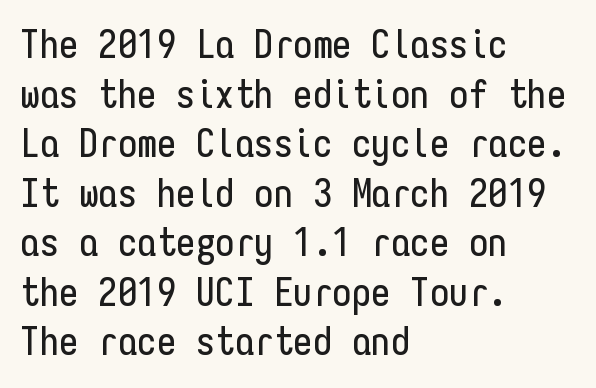
The passage shown has conventional tracking throughout. Unlike a traditional serif, this face leaves its strokes unadorned. The rendering uses a moderate line-height, typical for paragraphs. This rendering uses left alignment, leaving the right contour irregular. Posture: straight, roman, zero tilt. Unmarked baselines from the first word to the last.
